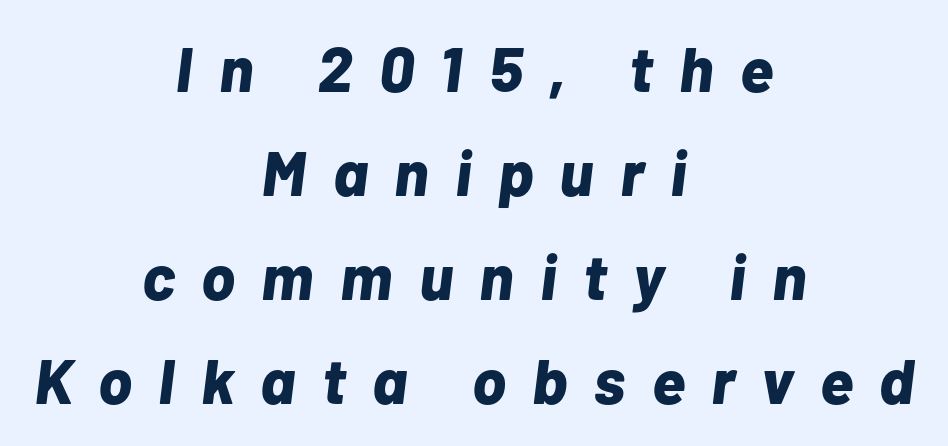
Just letters on the line, the space beneath them empty. Typographic density is high because the face is bold. Words appear elongated and porous because spacing is wide. The lines in this sample share a center point and differ in where they start and stop. The text carries the slant typical of an italic or oblique font. A typesetter would call this proportional, since set widths differ per character.
